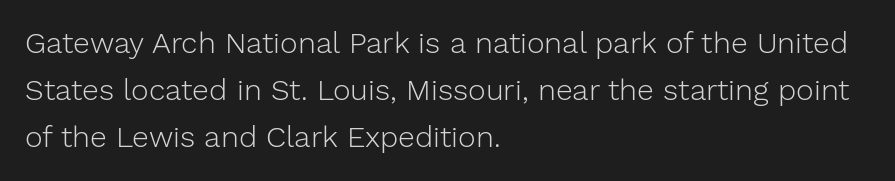
Q: Is the text bold? A: No.
Q: Is the text italic (slanted)? A: No, it is upright.
Q: Is the typeface a serif or a sans-serif typeface? A: Sans-serif.
Q: Is the text underlined? A: No.
Q: How is the paragraph aligned? A: Left-aligned.
Q: Is the spacing between letters normal or unusually wide? A: Normal.
Q: Is the spacing between lines tight, normal or loose? A: Normal.
Q: Width (condensed, normal, or wide)? A: Normal.
Q: Stroke contrast? A: Low.
Q: x-height? A: Medium.
Q: Monospaced? A: No.
